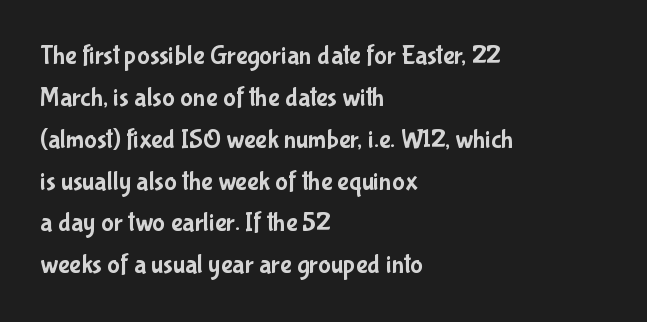
{"italic": "no", "underline": "no", "align": "left", "line_spacing": "normal", "line_spacing_ratio": 1.55, "letter_spacing": "normal", "letter_spacing_em": 0.0, "glyph_px": 27}
